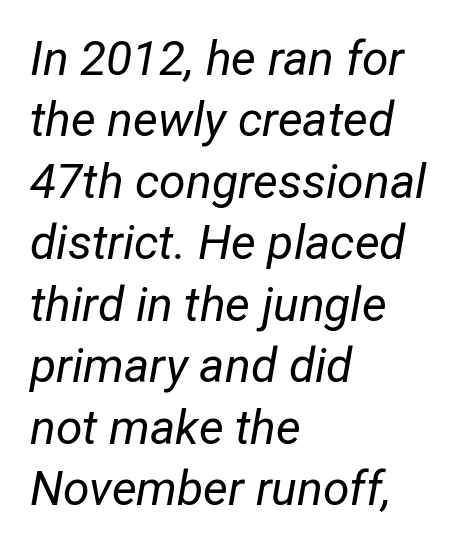
{"italic": "yes", "lean": "right", "slant_degrees": 12, "bold": "no", "weight": "regular", "width": "condensed", "stroke_contrast": "low", "x_height": "medium", "monospaced": "no", "underline": "no", "align": "left", "line_spacing": "normal", "line_spacing_ratio": 1.28, "letter_spacing": "normal", "letter_spacing_em": 0.0, "glyph_px": 48}
